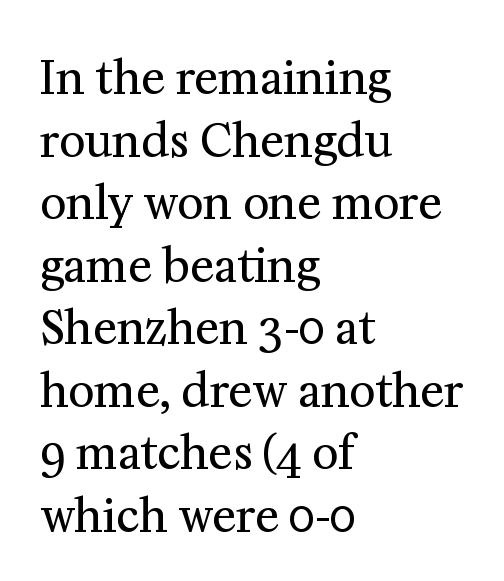
{"serif": "yes", "italic": "no", "bold": "no", "weight": "regular", "width": "normal", "stroke_contrast": "medium", "x_height": "medium", "monospaced": "no", "underline": "no", "align": "left", "line_spacing": "normal", "line_spacing_ratio": 1.39, "letter_spacing": "normal", "letter_spacing_em": 0.0, "glyph_px": 45}
